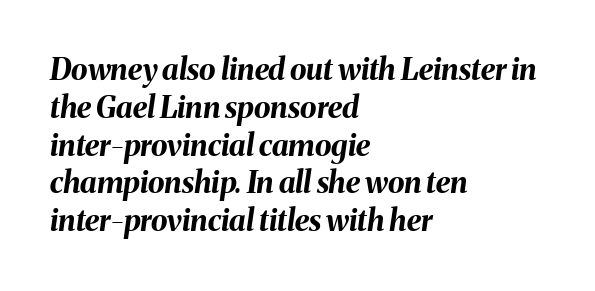
Q: Is the text bold? A: Yes.
Q: Is the text italic (slanted)? A: Yes, it leans right by about 8 degrees.
Q: Is the text underlined? A: No.
Q: How is the paragraph aligned? A: Left-aligned.
Q: Is the spacing between letters normal or unusually wide? A: Normal.
Q: Is the spacing between lines tight, normal or loose? A: Normal.
Q: Width (condensed, normal, or wide)? A: Normal.
Q: Stroke contrast? A: Medium.
Q: x-height? A: Medium.
Q: Monospaced? A: No.
